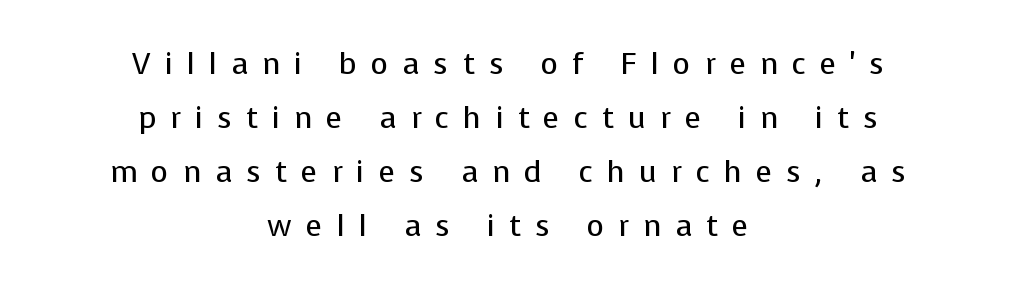
{"serif": "no", "italic": "no", "bold": "no", "weight": "regular", "width": "normal", "stroke_contrast": "low", "x_height": "medium", "monospaced": "no", "underline": "no", "align": "center", "line_spacing_ratio": 1.8, "letter_spacing": "wide", "letter_spacing_em": 0.47, "glyph_px": 30}
